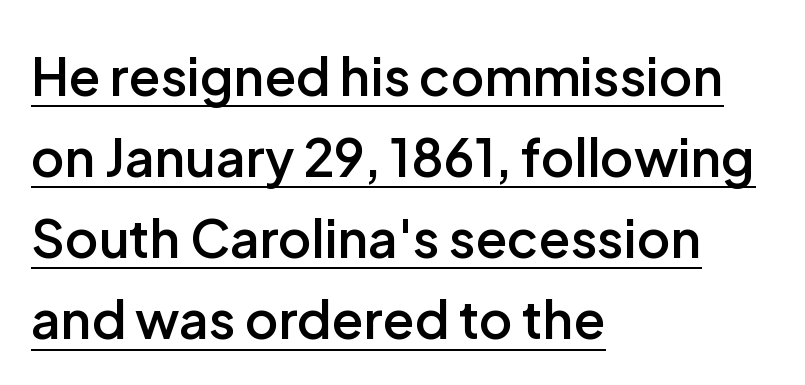
Q: Is the text bold? A: Semi-bold.
Q: Is the text italic (slanted)? A: No, it is upright.
Q: Is the typeface a serif or a sans-serif typeface? A: Sans-serif.
Q: Is the text underlined? A: Yes.
Q: How is the paragraph aligned? A: Left-aligned.
Q: Is the spacing between letters normal or unusually wide? A: Normal.
Q: Is the spacing between lines tight, normal or loose? A: Normal.
Q: Width (condensed, normal, or wide)? A: Normal.
Q: Stroke contrast? A: Low.
Q: x-height? A: Medium.
Q: Monospaced? A: No.
